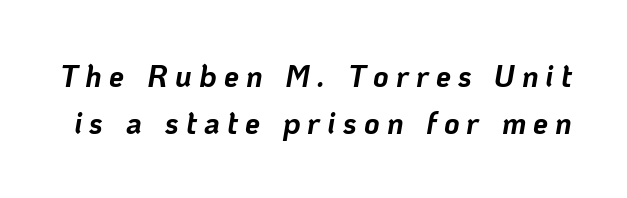
Varying glyph widths throughout — classic text-font behaviour. The block of text has a typical density, with ordinary space between rows. Characters are canted at an angle relative to the baseline's perpendicular. The rendering uses a bold face; every stroke is thick and dark.
